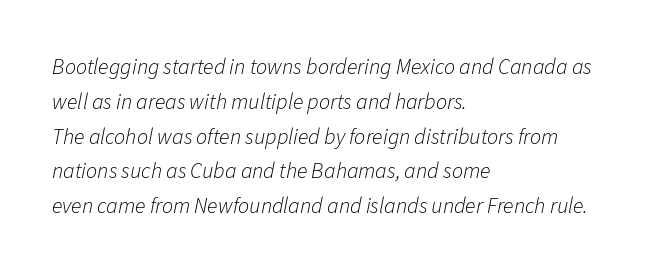
The face looks like a standard text weight, possibly lighter. Just letters on the line, the space beneath them empty. These lines were composed using italics. Inter-character spacing is left at the font's built-in metrics.
